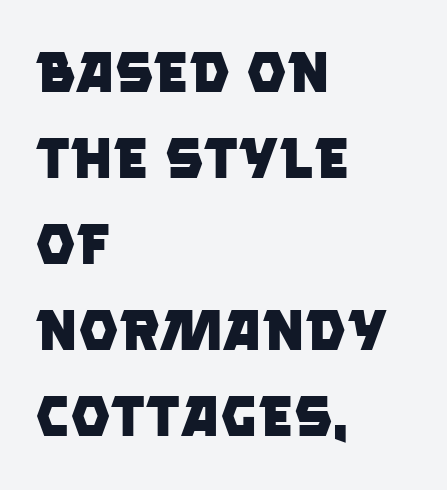
The image shows 57 px heavy sans-serif type; set left-aligned, normal line spacing (1.51x), normal letter spacing, not underlined; low stroke contrast and a large x-height.
